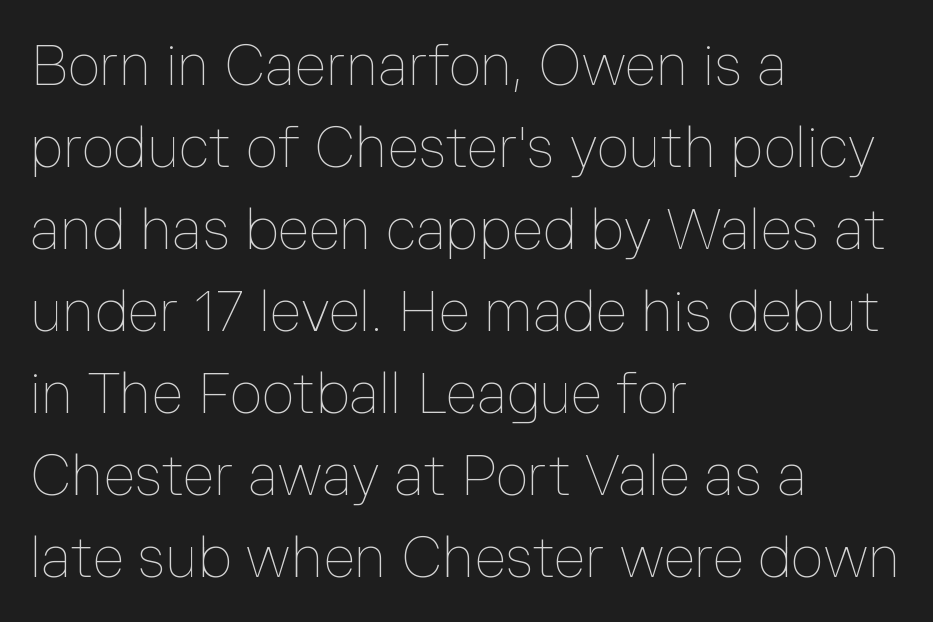
{"italic": "no", "bold": "no", "weight": "thin", "width": "normal", "stroke_contrast": "low", "x_height": "medium", "monospaced": "no", "underline": "no", "align": "left", "line_spacing": "normal", "line_spacing_ratio": 1.44, "letter_spacing": "normal", "letter_spacing_em": 0.0, "glyph_px": 57}
